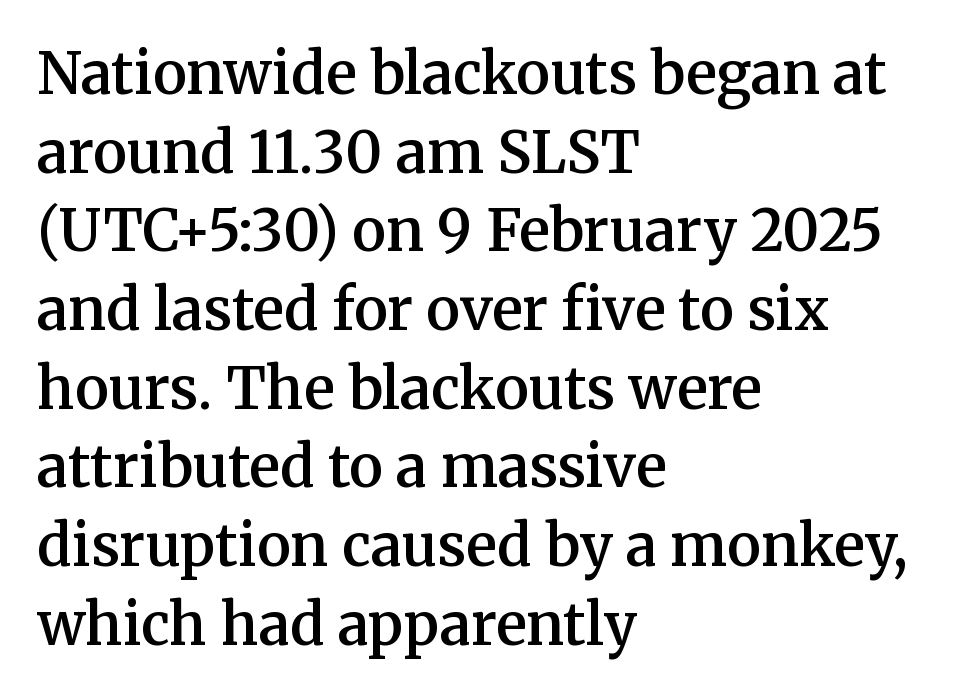
Q: Is the text bold? A: Semi-bold.
Q: Is the text italic (slanted)? A: No, it is upright.
Q: Is the typeface a serif or a sans-serif typeface? A: Serif.
Q: Is the text underlined? A: No.
Q: How is the paragraph aligned? A: Left-aligned.
Q: Is the spacing between letters normal or unusually wide? A: Normal.
Q: Is the spacing between lines tight, normal or loose? A: Normal.
Q: Width (condensed, normal, or wide)? A: Normal.
Q: Stroke contrast? A: Medium.
Q: x-height? A: Medium.
Q: Monospaced? A: No.
